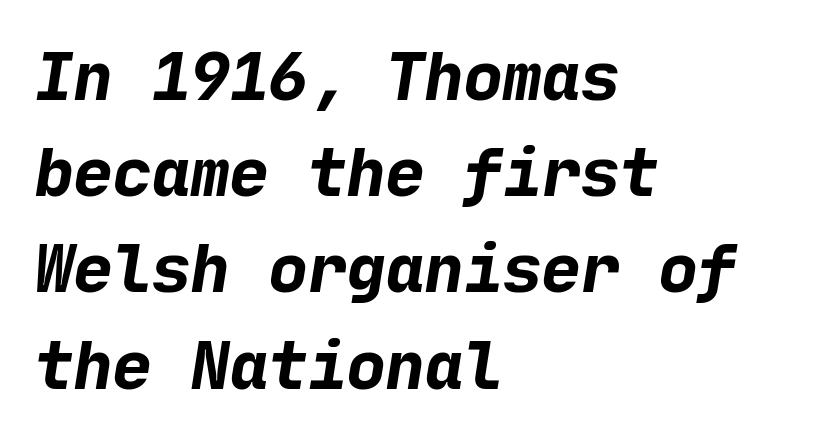
{"serif": "no", "bold": "yes", "weight": "bold", "width": "normal", "stroke_contrast": "low", "x_height": "medium", "underline": "no", "align": "left", "line_spacing": "normal", "line_spacing_ratio": 1.48, "letter_spacing": "normal", "letter_spacing_em": 0.0, "glyph_px": 65}
